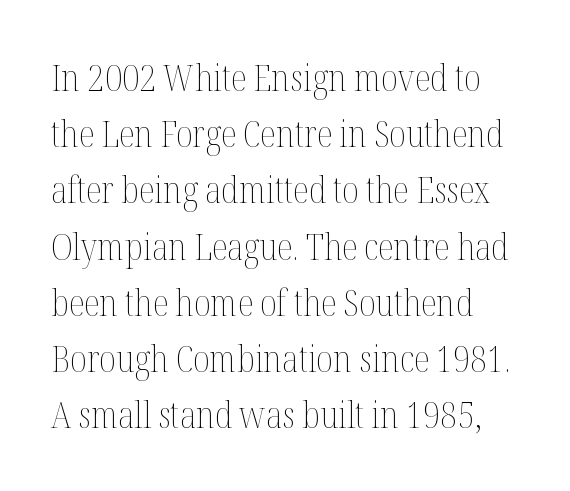
Tall strokes in this sample are plumb rather than angled. Here the designer chose a conventional face with non-uniform glyph widths. Students, note that the glyphs here touch the page at normal intervals. The words here are not underlined. A light-to-regular cut is what we see here.
